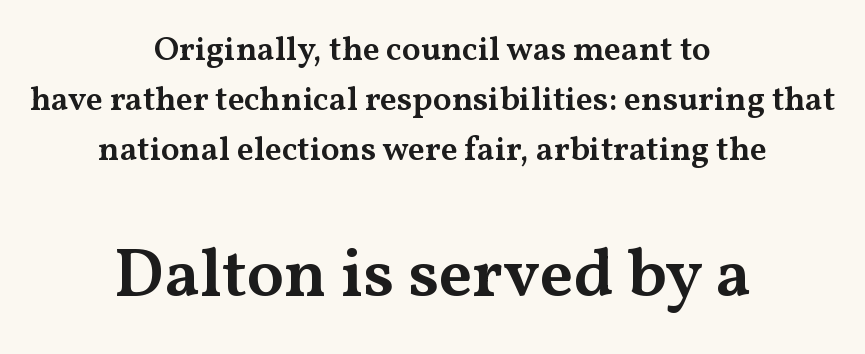
The image shows 68 px semibold, wide serif type, upright; set centered, normal line spacing (1.47x), normal letter spacing, not underlined; the second (bottom) block is 2.0x larger; medium stroke contrast and a medium x-height.
